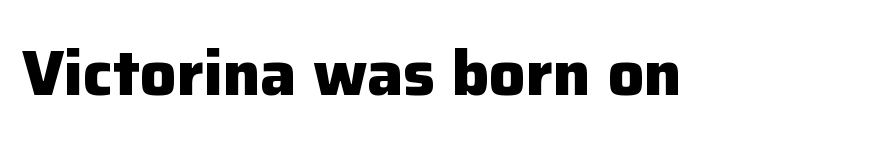
{"serif": "no", "italic": "no", "bold": "yes", "weight": "heavy", "width": "normal", "stroke_contrast": "low", "x_height": "medium", "monospaced": "no", "underline": "no", "letter_spacing": "normal", "letter_spacing_em": 0.0, "glyph_px": 64}
